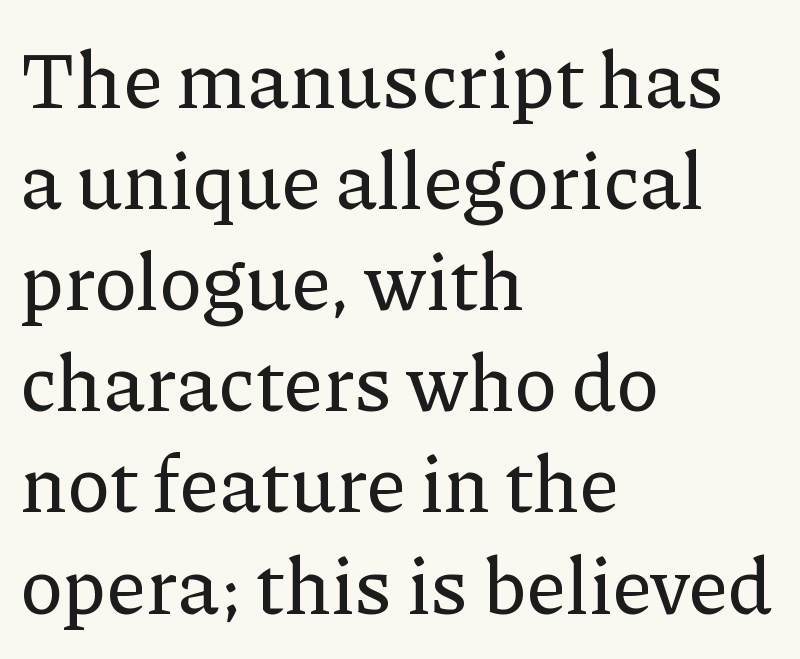
Are there feet on the stems? There are — it's a serif. The passage shown is not underscored anywhere. Leading matches the norm, producing a regular column. Do the characters align in a grid? No, the font is proportional. The font's upright variant was chosen for this text. In terms of letterspacing, this is plain default setting.
